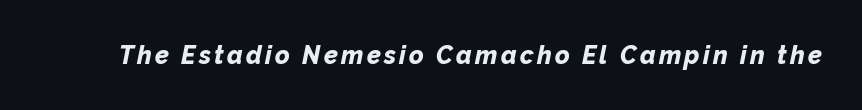
The image shows 25 px bold type, italic (leaning right); set not underlined.
